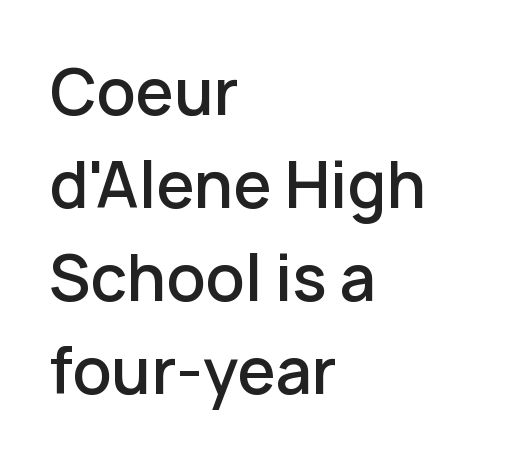
{"serif": "no", "italic": "no", "bold": "semi", "weight": "semibold", "width": "normal", "stroke_contrast": "low", "x_height": "medium", "monospaced": "no", "underline": "no", "align": "left", "line_spacing": "normal", "line_spacing_ratio": 1.5, "letter_spacing": "normal", "letter_spacing_em": 0.0, "glyph_px": 62}
